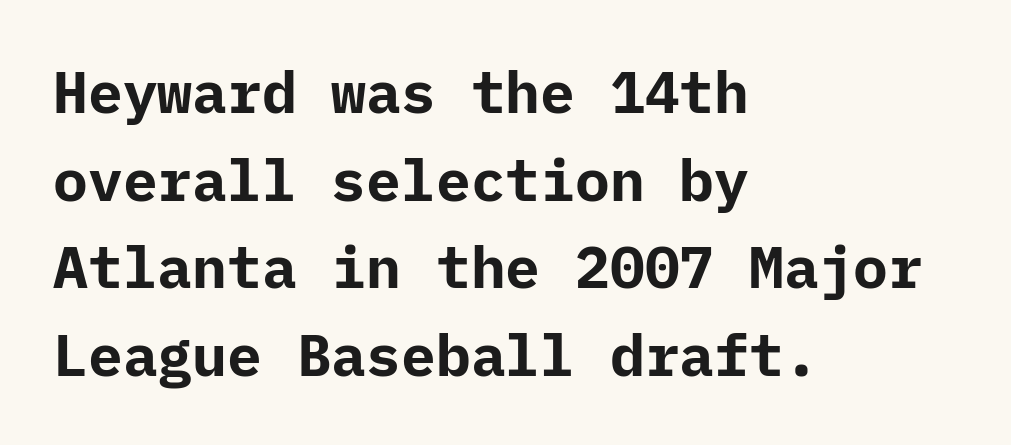
This is the regular roman posture of the typeface. Summary of weight: heavy, a full bold. Honestly, the row spacing looks completely unremarkable. The setting favours the left margin, as ordinary paragraphs usually do. Short note: letters normally spaced.
